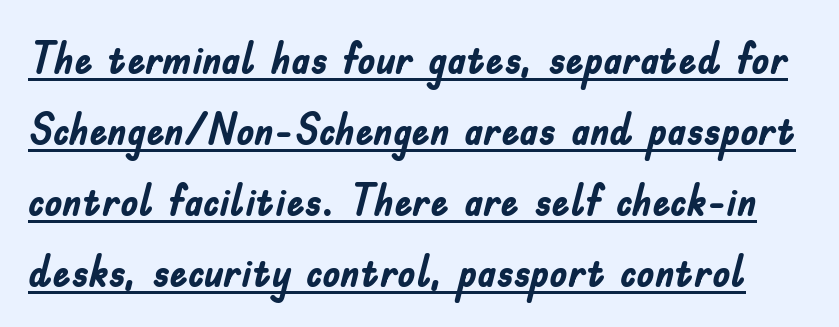
Q: Is the text bold? A: Yes.
Q: Is the text italic (slanted)? A: Yes.
Q: Is the typeface a serif or a sans-serif typeface? A: Sans-serif.
Q: Is the text underlined? A: Yes.
Q: Is the spacing between letters normal or unusually wide? A: Normal.
Q: Is the spacing between lines tight, normal or loose? A: Normal.
Q: Width (condensed, normal, or wide)? A: Condensed.
Q: Stroke contrast? A: Low.
Q: x-height? A: Small.
Q: Monospaced? A: No.
